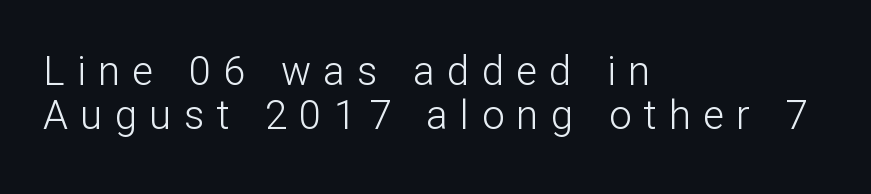
{"serif": "no", "italic": "no", "bold": "no", "weight": "light", "width": "normal", "stroke_contrast": "low", "x_height": "medium", "monospaced": "no", "underline": "no", "align": "left", "line_spacing": "tight", "line_spacing_ratio": 1.1, "letter_spacing": "wide", "letter_spacing_em": 0.31, "glyph_px": 40}
